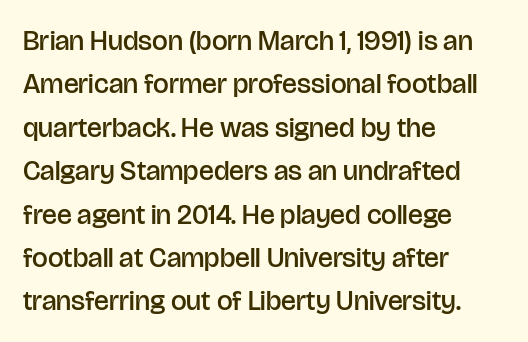
In CSS terms this would be text-align: left. The face used here is proportionally spaced, like ordinary book or web type. Whoever set this chose a conventional vertical rhythm. Descenders hang freely into open space. Examine the stroke ends and you'll find no serifs. The letters stand upright; this is a roman face.
